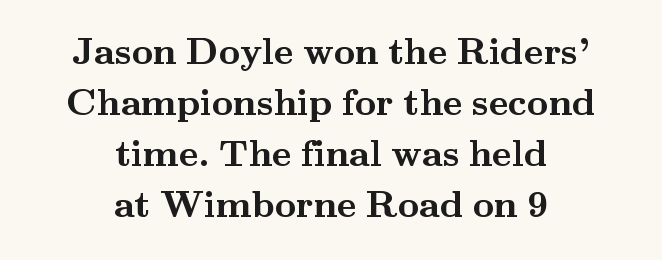
{"serif": "yes", "italic": "no", "bold": "yes", "weight": "semibold", "width": "wide", "stroke_contrast": "medium", "x_height": "small", "monospaced": "no", "underline": "no", "align": "center", "line_spacing": "normal", "line_spacing_ratio": 1.38, "letter_spacing": "normal", "letter_spacing_em": 0.0, "glyph_px": 37}
